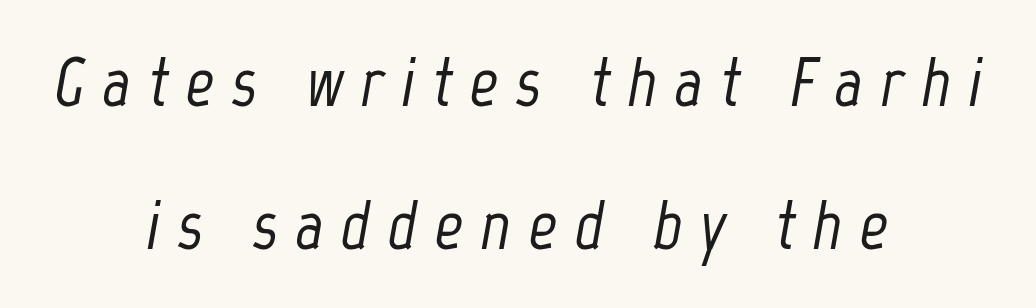
The image shows 70 px condensed type, italic (leaning right); set centered, loose line spacing (2.05x), unusually wide letter spacing (+0.25 em), not underlined; low stroke contrast and a medium x-height.
